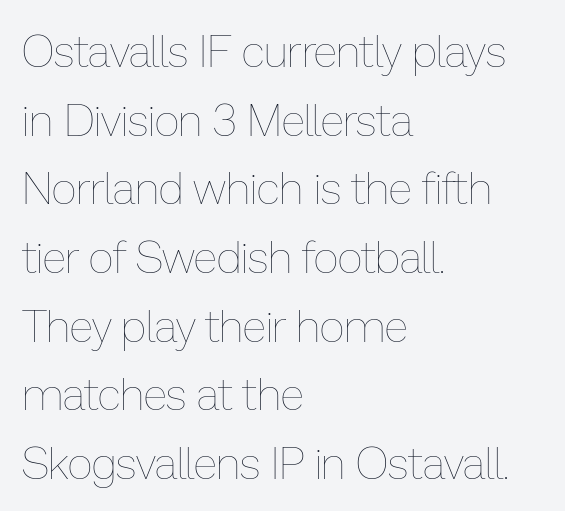
Q: Is the text bold? A: No.
Q: Is the text italic (slanted)? A: No, it is upright.
Q: Is the text underlined? A: No.
Q: How is the paragraph aligned? A: Left-aligned.
Q: Is the spacing between letters normal or unusually wide? A: Normal.
Q: Is the spacing between lines tight, normal or loose? A: Normal.
Q: Width (condensed, normal, or wide)? A: Normal.
Q: Stroke contrast? A: Low.
Q: x-height? A: Medium.
Q: Monospaced? A: No.
